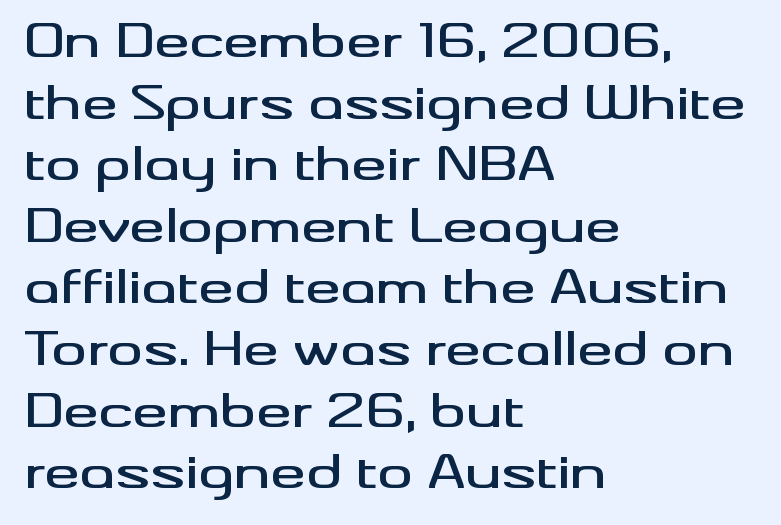
{"serif": "no", "italic": "no", "width": "wide", "stroke_contrast": "medium", "x_height": "small", "monospaced": "no", "underline": "no", "align": "left", "line_spacing": "normal", "line_spacing_ratio": 1.4, "letter_spacing": "normal", "letter_spacing_em": 0.0, "glyph_px": 44}
